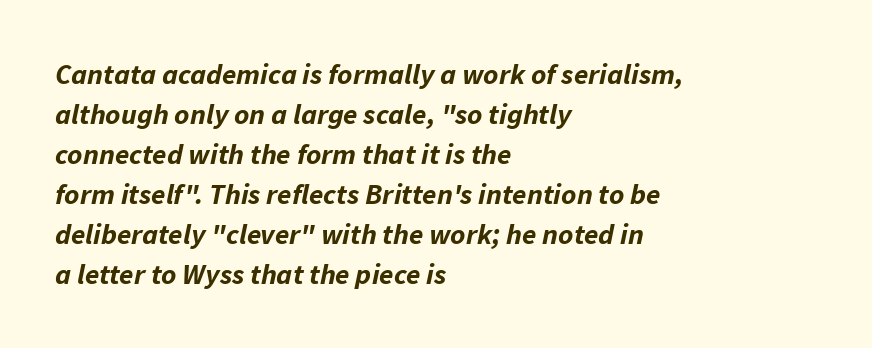
{"italic": "yes", "lean": "right", "slant_degrees": 11, "bold": "yes", "weight": "bold", "width": "normal", "stroke_contrast": "low", "x_height": "medium", "monospaced": "no", "underline": "no", "align": "left", "line_spacing": "normal", "line_spacing_ratio": 1.38, "letter_spacing": "normal", "letter_spacing_em": 0.0, "glyph_px": 29}
